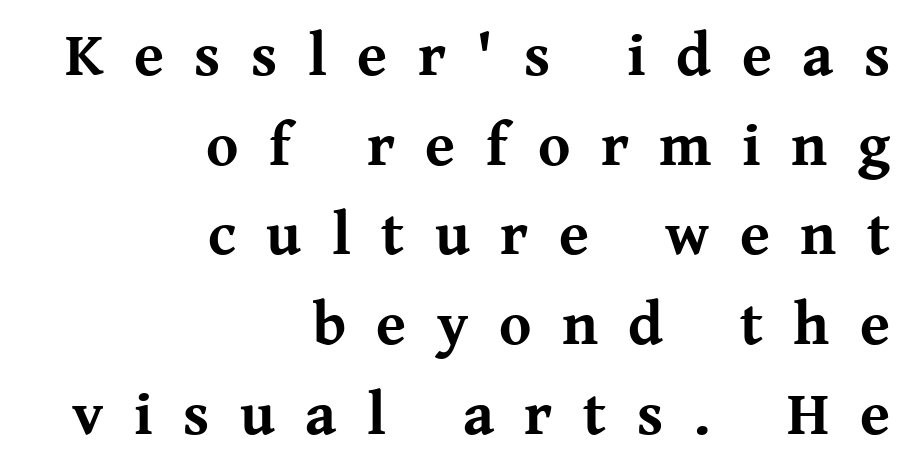
The image shows 61 px bold serif type, upright; set right-aligned, normal line spacing (1.47x), unusually wide letter spacing (+0.5 em), not underlined; medium stroke contrast and a medium x-height.
